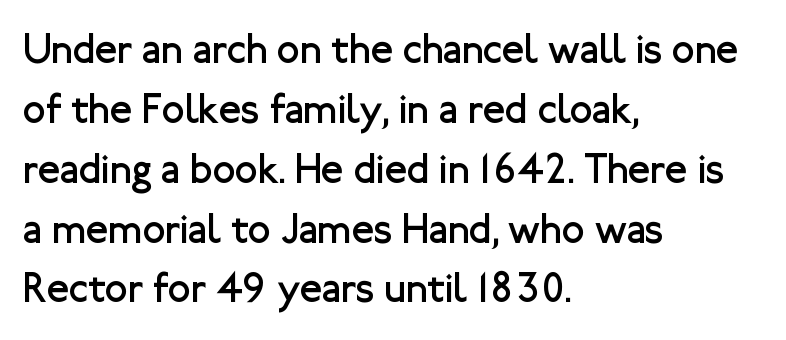
{"serif": "no", "italic": "no", "bold": "no", "weight": "regular", "width": "normal", "stroke_contrast": "low", "x_height": "medium", "monospaced": "no", "underline": "no", "align": "left", "line_spacing": "normal", "line_spacing_ratio": 1.46, "letter_spacing": "normal", "letter_spacing_em": 0.0, "glyph_px": 41}
